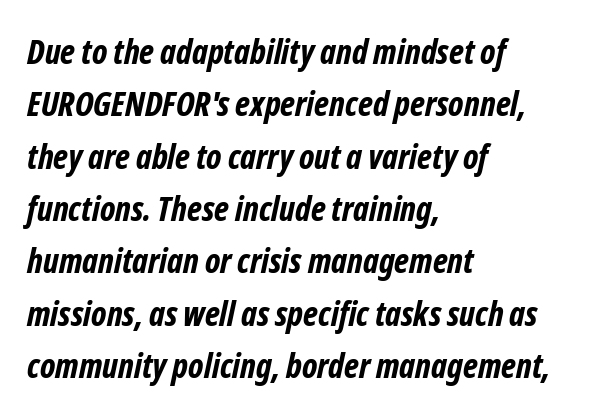
{"serif": "no", "bold": "yes", "weight": "bold", "width": "condensed", "stroke_contrast": "low", "x_height": "medium", "monospaced": "no", "underline": "no", "align": "left", "line_spacing": "normal", "line_spacing_ratio": 1.54, "letter_spacing": "normal", "letter_spacing_em": 0.0, "glyph_px": 34}
